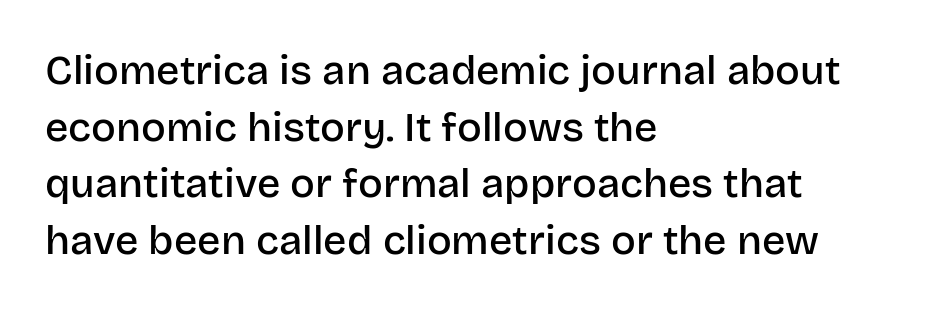
The image shows 41 px semibold sans-serif type, upright; set left-aligned, normal line spacing (1.38x), normal letter spacing, not underlined; low stroke contrast and a large x-height.
